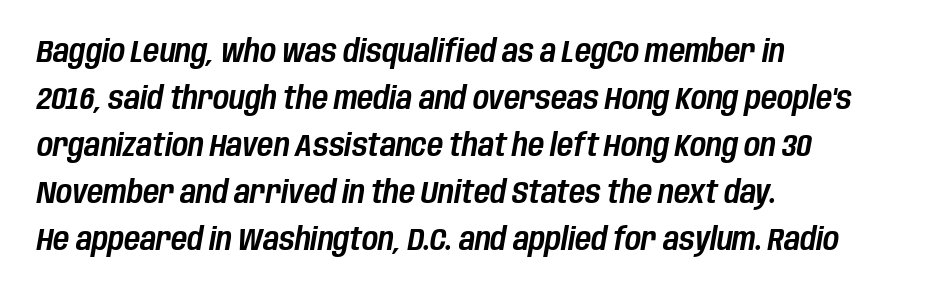
The image shows 31 px condensed type, italic (leaning right); set left-aligned, normal line spacing (1.52x), normal letter spacing, not underlined; low stroke contrast and a large x-height.
